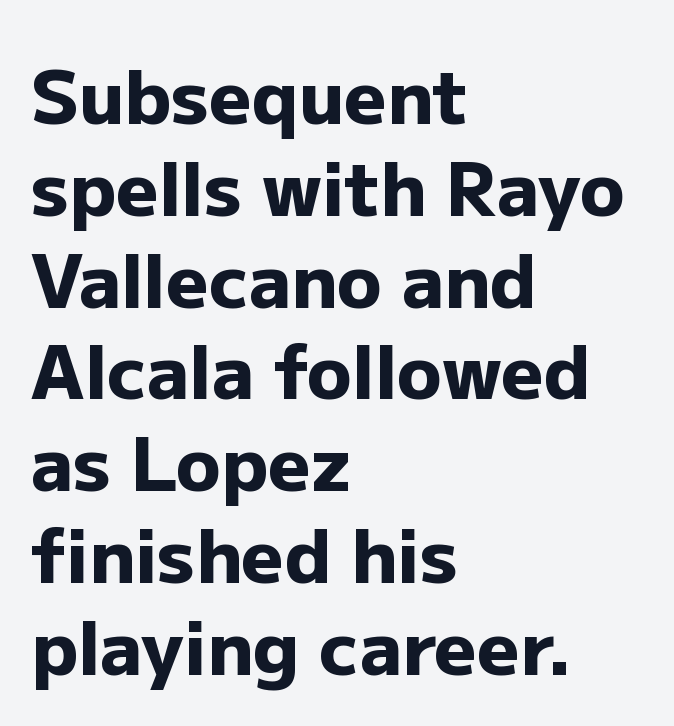
Decoration check: the copy has no underline. Regarding serifs, this sample does without them. The face used here is proportionally spaced, like ordinary book or web type. Between one letter and the next there's only the usual sliver of space.
